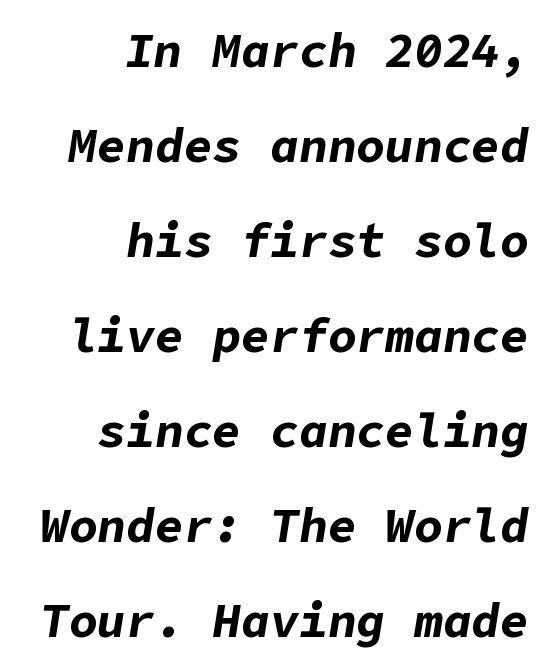
The image shows 48 px bold type, italic (leaning right); set right-aligned, loose line spacing (1.98x), normal letter spacing, not underlined; low stroke contrast and a medium x-height.
